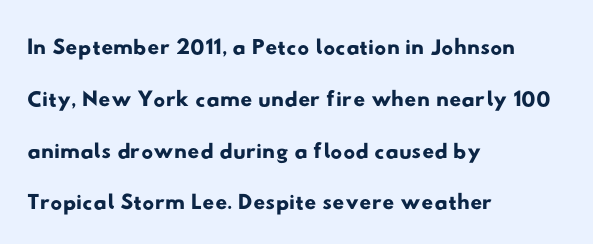
The image shows 33 px wide sans-serif type; set left-aligned, normal line spacing (1.57x), normal letter spacing, not underlined; low stroke contrast and a small x-height.
